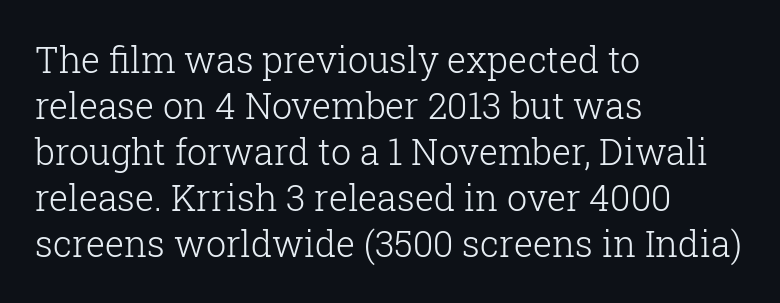
The tracking reads as untouched default to a designer's eye. What's the leading like? Ordinary, nothing unusual. Characters remain perfectly vertical along every line. The typesetter chose a ragged-right arrangement here. The baseline area is clear. I'd call this a serif setting — the letters wear small feet.
